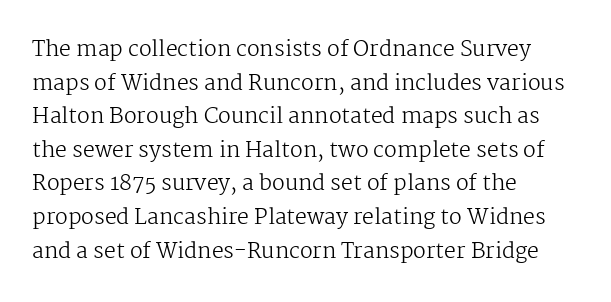
The font's upright variant was chosen for this text. Does the leading feel generous? No, just average. Letters rest on an invisible, unmarked baseline. Heft: none added — not bold. Typeset ragged right — the left edge is the straight one.
